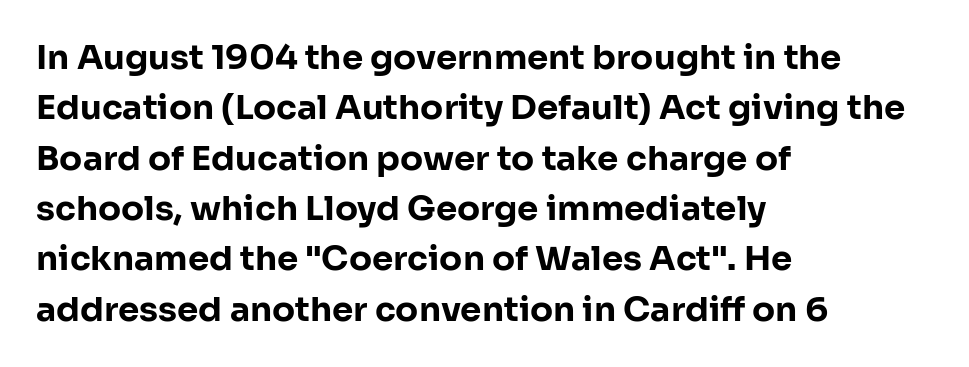
Rendered with straight, roman letterforms. How heavy is the stroke? Heavy — this is a bold. These lines keep a tight, regular rhythm from letter to letter. Which margin do the lines hug? The left one — the right edge is uneven.
